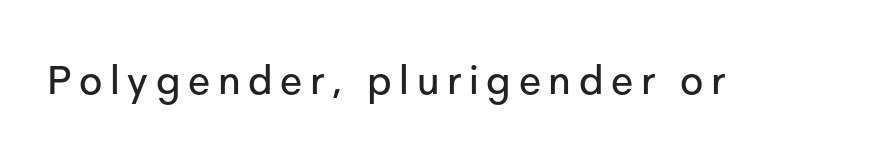
Ordinary non-slanted type is in use. Descender tails drop into unmarked territory. A typesetter would call this proportional, since set widths differ per character. Grotesque or geometric, the face here clearly has no serifs.
